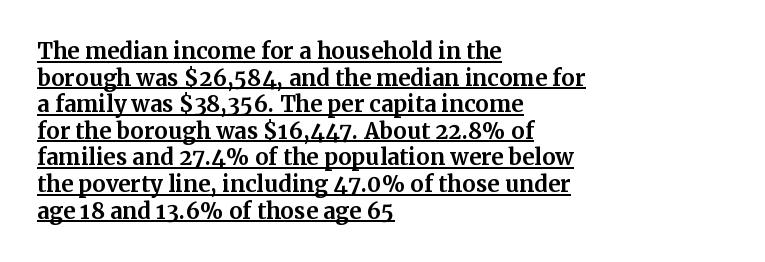
The image shows 22 px bold type, upright; set left-aligned, line spacing 1.21x, normal letter spacing, underlined.
